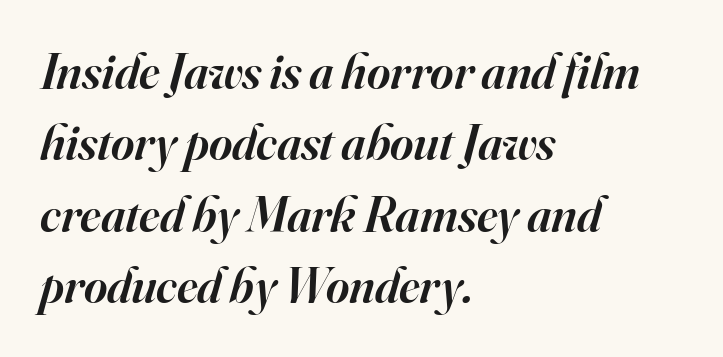
{"serif": "yes", "italic": "yes", "lean": "right", "slant_degrees": 16, "bold": "semi", "weight": "semibold", "width": "normal", "stroke_contrast": "high", "x_height": "small", "monospaced": "no", "underline": "no", "align": "left", "line_spacing": "normal", "line_spacing_ratio": 1.43, "letter_spacing": "normal", "letter_spacing_em": 0.0, "glyph_px": 50}
